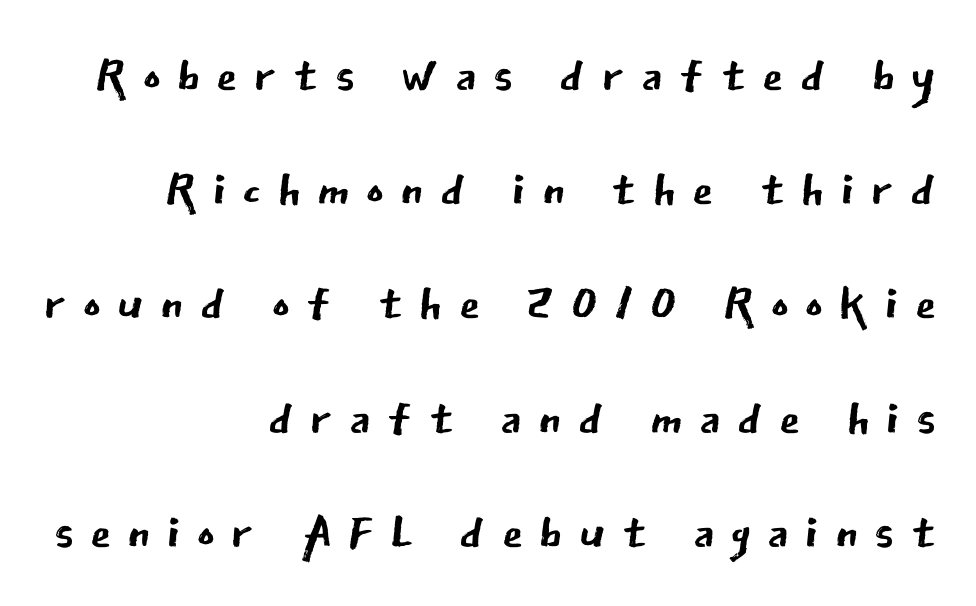
The image shows 68 px regular-weight sans-serif type, upright; set right-aligned, normal line spacing (1.68x), unusually wide letter spacing (+0.24 em), not underlined; low stroke contrast and a medium x-height.
